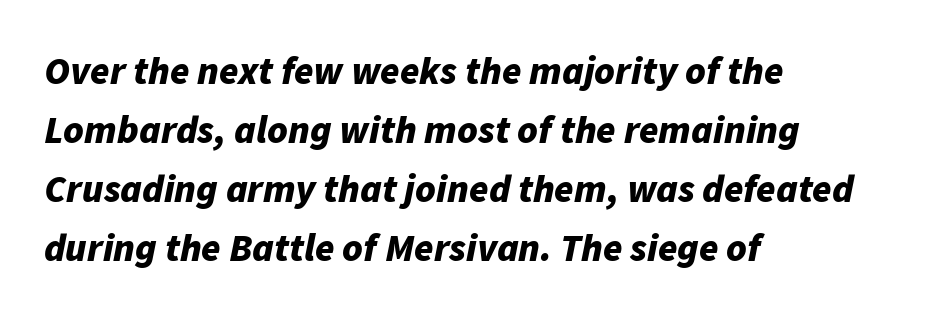
Alignment: flush left. The face used here has a pronounced slope to its letters. Vertically, the passage feels balanced, rows spaced as you'd expect. Proportional: the letters do not fall into vertical columns. Thick stems and heavy bowls — unmistakably bold.
